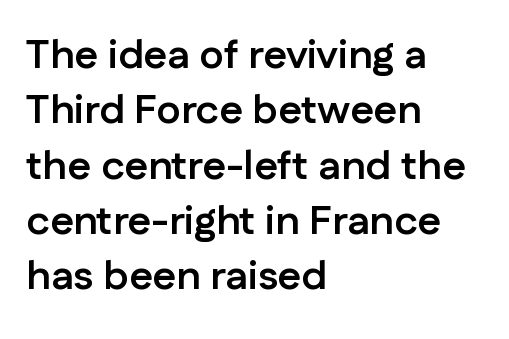
Do the characters align in a grid? No, the font is proportional. Style check: upright. The foot of each line stays bare and open. Layout note: lines flush left. These lines sit exactly where default settings would place them.
